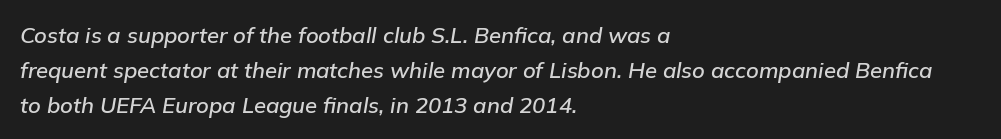
The image shows 22 px text type, italic (leaning right); set left-aligned, normal line spacing (1.58x), normal letter spacing, not underlined.
